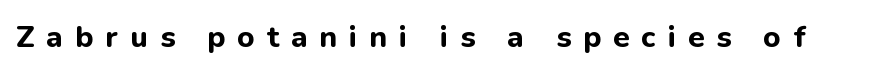
Q: Is the text bold? A: Yes.
Q: Is the text italic (slanted)? A: No, it is upright.
Q: Is the typeface a serif or a sans-serif typeface? A: Sans-serif.
Q: Is the text underlined? A: No.
Q: Is the spacing between letters normal or unusually wide? A: Unusually wide.
Q: Width (condensed, normal, or wide)? A: Normal.
Q: Stroke contrast? A: Low.
Q: x-height? A: Medium.
Q: Monospaced? A: No.
